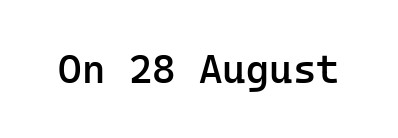
Q: Is the text bold? A: Semi-bold.
Q: Is the text italic (slanted)? A: No, it is upright.
Q: Is the typeface a serif or a sans-serif typeface? A: Sans-serif.
Q: Is the text underlined? A: No.
Q: Is the spacing between letters normal or unusually wide? A: Normal.
Q: Width (condensed, normal, or wide)? A: Normal.
Q: Stroke contrast? A: Low.
Q: x-height? A: Medium.
Q: Monospaced? A: Yes.
